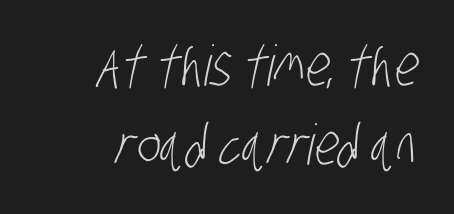
Q: Is the text bold? A: No.
Q: Is the typeface a serif or a sans-serif typeface? A: Sans-serif.
Q: Is the text underlined? A: No.
Q: Is the spacing between letters normal or unusually wide? A: Normal.
Q: Is the spacing between lines tight, normal or loose? A: Normal.
Q: Width (condensed, normal, or wide)? A: Condensed.
Q: Stroke contrast? A: Low.
Q: x-height? A: Large.
Q: Monospaced? A: No.
